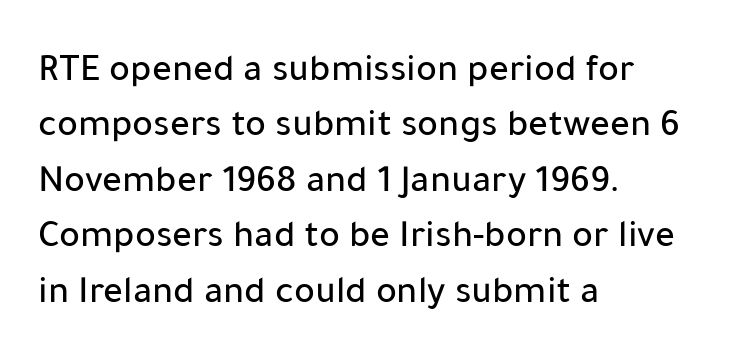
Is this a sans? Yes — the strokes have no serifs. Beneath every word, the page is bare. You can tell it's not italic because the verticals are truly vertical. Alignment: flush left.
